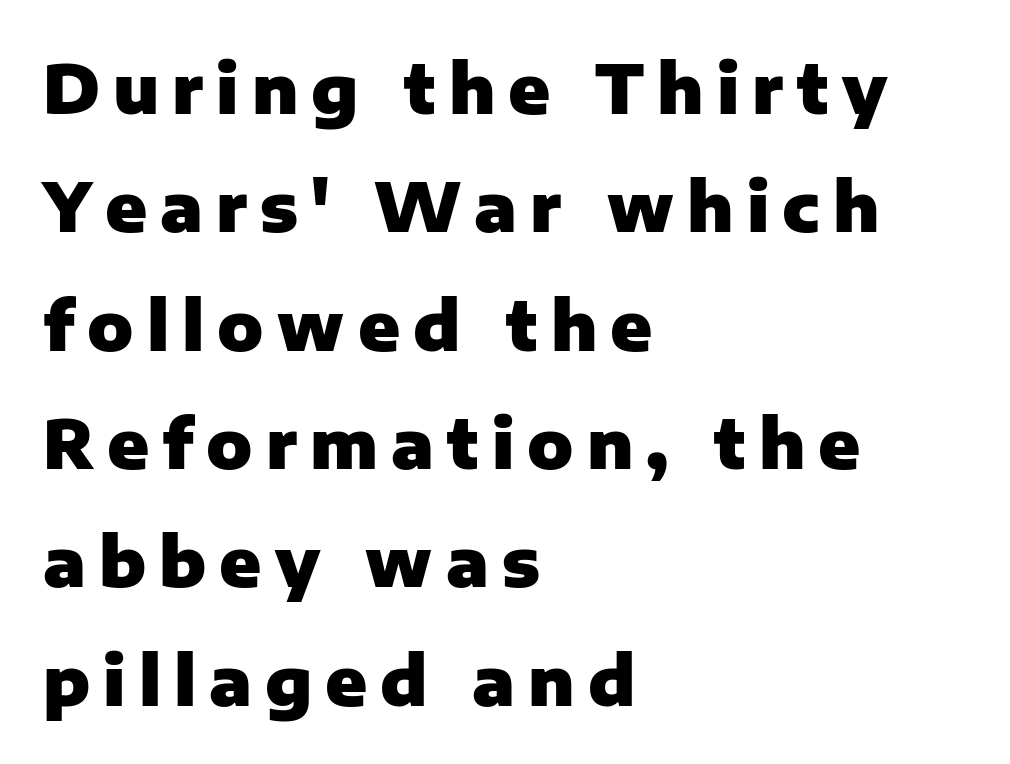
The image shows 68 px heavy sans-serif type, upright; set left-aligned, line spacing 1.74x, not underlined; low stroke contrast and a medium x-height.
